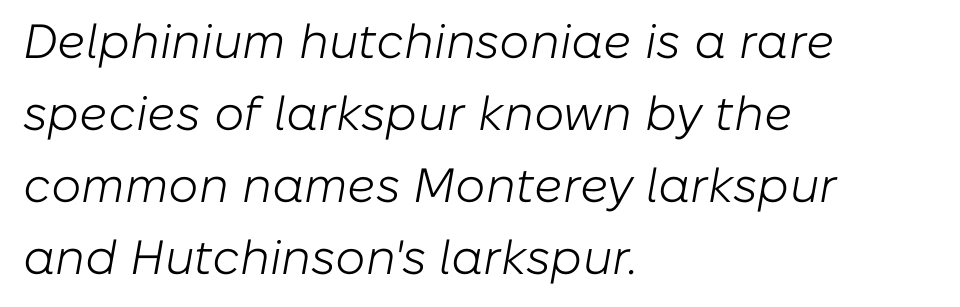
Check under the words: just untouched page. Vertically, the passage feels balanced, rows spaced as you'd expect. Yep, that's italic — everything's leaning. Horizontal alignment here is leftward, the default for most running prose. The font is comparable to plain body text, perhaps lighter.
